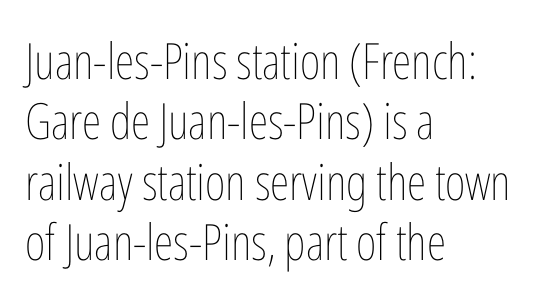
The image shows 50 px thin, condensed type, upright; set left-aligned, line spacing 1.21x, normal letter spacing, not underlined; low stroke contrast and a medium x-height.
